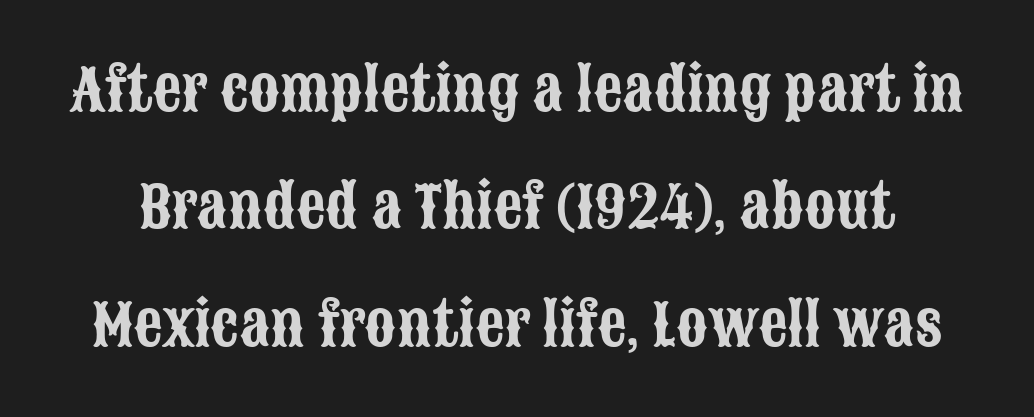
Q: Is the text italic (slanted)? A: No, it is upright.
Q: Is the typeface a serif or a sans-serif typeface? A: Sans-serif.
Q: Is the text underlined? A: No.
Q: Is the spacing between letters normal or unusually wide? A: Normal.
Q: Is the spacing between lines tight, normal or loose? A: Loose.
Q: Width (condensed, normal, or wide)? A: Condensed.
Q: Stroke contrast? A: Low.
Q: x-height? A: Large.
Q: Monospaced? A: No.
